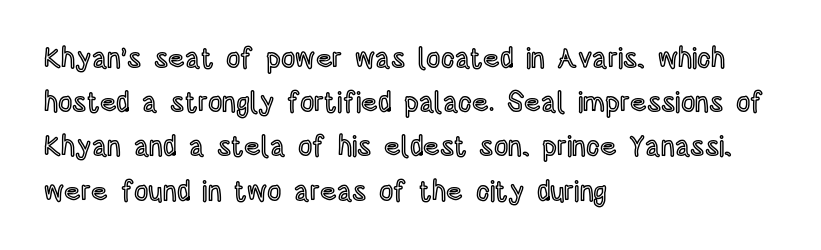
Does the leading feel generous? No, just average. Line beginnings align vertically; line endings do not. When letters stand straight like this, we call the style roman or upright. Is this a fixed-width face? No — the glyphs have proportional, varying widths.
